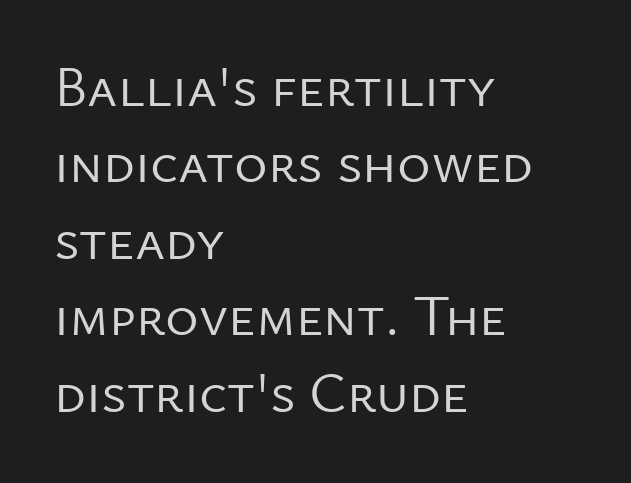
The face used here is proportionally spaced, like ordinary book or web type. Reading down the block, your eye returns to a fixed left position each line. Each new line begins a customary step beneath the previous one. This sample uses a sans-serif face. Default kerning and tracking; the words read as compact shapes.
